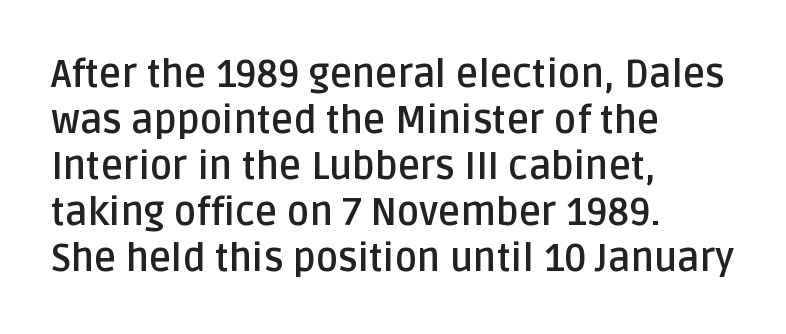
Q: Is the text bold? A: Yes.
Q: Is the text italic (slanted)? A: No, it is upright.
Q: Is the typeface a serif or a sans-serif typeface? A: Sans-serif.
Q: Is the text underlined? A: No.
Q: How is the paragraph aligned? A: Left-aligned.
Q: Is the spacing between letters normal or unusually wide? A: Normal.
Q: Width (condensed, normal, or wide)? A: Normal.
Q: Stroke contrast? A: Low.
Q: x-height? A: Large.
Q: Monospaced? A: No.
